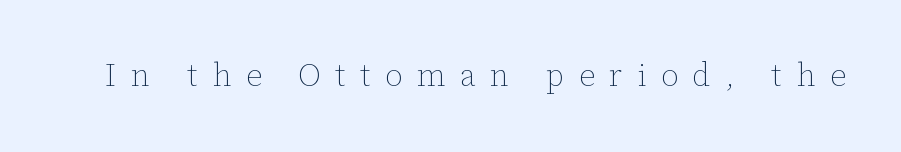
The letters advance in unequal steps, a hallmark of proportional type. This reads as an unemphasized weight, regular at the heaviest. Descenders hang freely into open space. Quick note: not italic, upright. Observe the wide spacing: letters keep a clear distance from each other.
